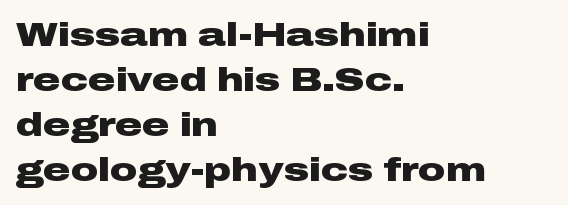
Only glyphs here, with clear space below each row. Posture: upright roman. This rendering uses left alignment, leaving the right contour irregular. The characters display no serif detailing; their extremities are plain. Words appear dense and cohesive because spacing is normal.
